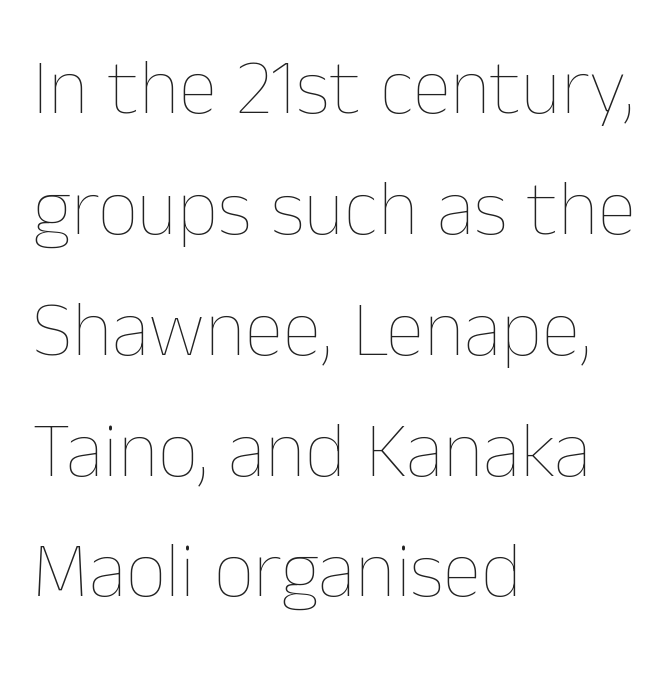
The image shows 79 px thin type, upright; set left-aligned, normal line spacing (1.53x), normal letter spacing, not underlined; low stroke contrast and a medium x-height.
